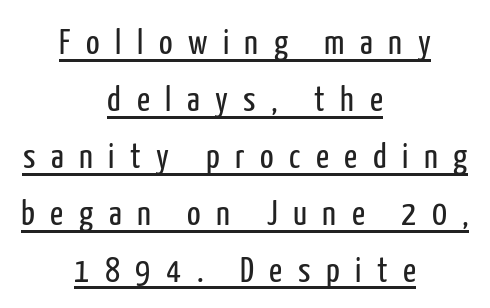
Letters have the restrained weight of plain body copy at most. Is this a fixed-width face? No — the glyphs have proportional, varying widths. The rendering positions every line midway between the sides. This rendering widens character spacing well past its baseline value. Does the type have serifs? No, each stem ends abruptly.
